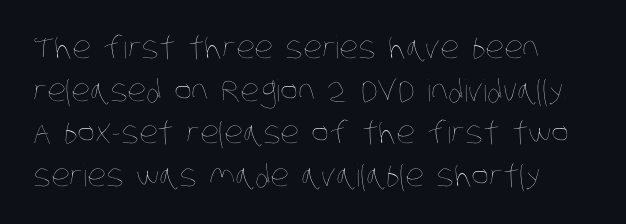
The image shows 30 px thin, condensed type; set normal line spacing (1.42x), normal letter spacing, not underlined; low stroke contrast and a large x-height.
